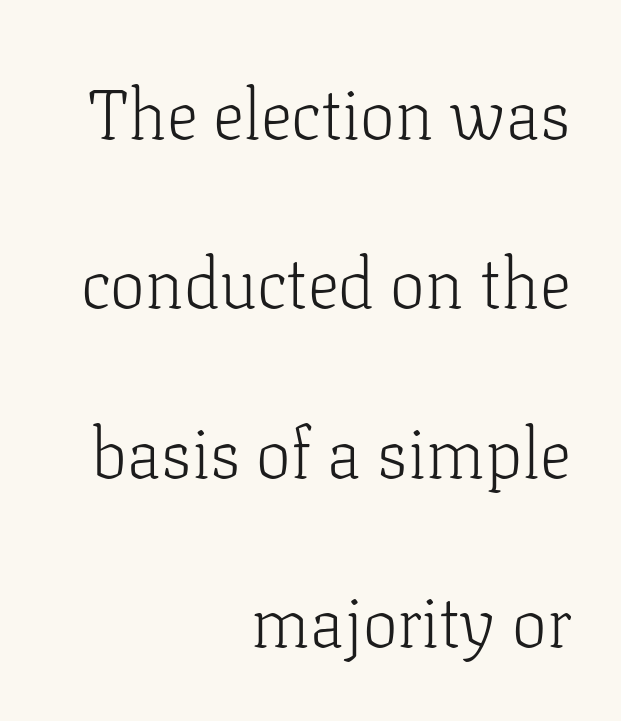
Character widths vary here, with narrow letters taking less room than wide ones. The passage shown is not underscored anywhere. Each word holds together tightly as a unit, with standard inter-letter gaps. The text was rendered using a seriffed face with decorative stroke endings.
